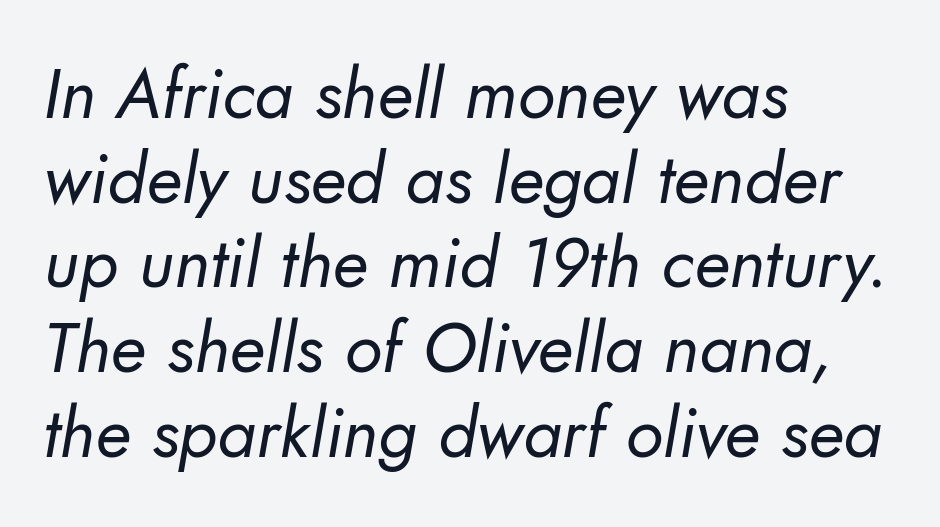
The image shows 70 px regular-weight sans-serif type; set left-aligned, line spacing 1.21x, normal letter spacing, not underlined; low stroke contrast and a small x-height.
